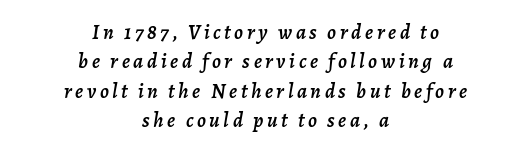
{"italic": "yes", "lean": "right", "slant_degrees": 7, "underline": "no", "align": "center", "line_spacing": "normal", "line_spacing_ratio": 1.4, "glyph_px": 21}
